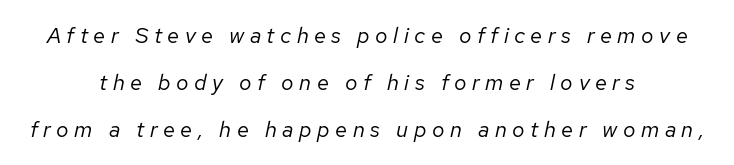
Q: Is the text bold? A: No.
Q: Is the text italic (slanted)? A: Yes, it leans right by about 12 degrees.
Q: Is the text underlined? A: No.
Q: How is the paragraph aligned? A: Centered.
Q: Is the spacing between letters normal or unusually wide? A: Unusually wide.
Q: Is the spacing between lines tight, normal or loose? A: Loose.
